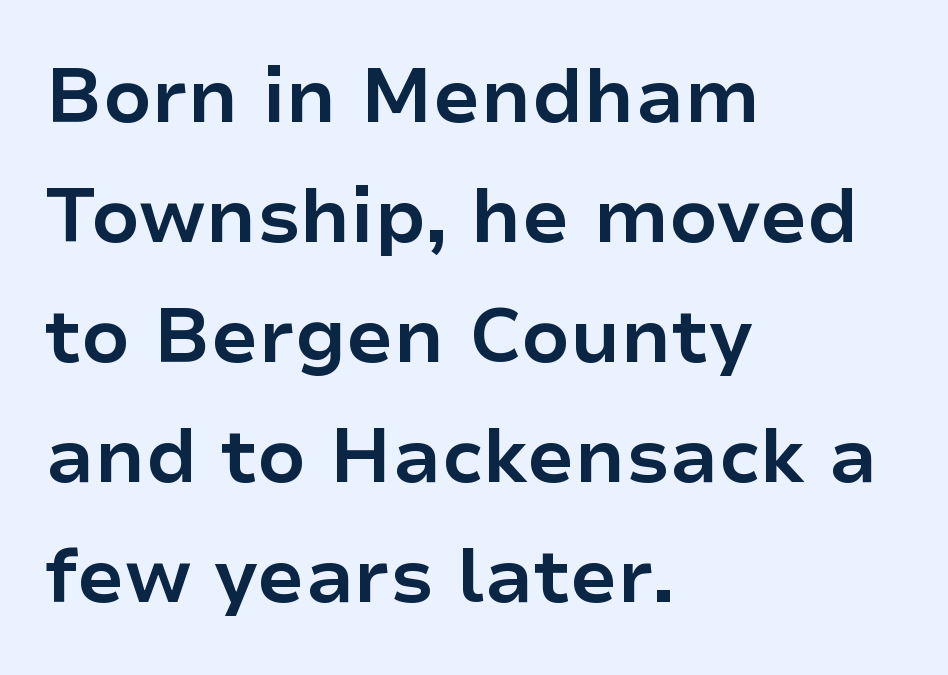
Q: Is the text bold? A: Yes.
Q: Is the text italic (slanted)? A: No, it is upright.
Q: Is the typeface a serif or a sans-serif typeface? A: Sans-serif.
Q: Is the text underlined? A: No.
Q: How is the paragraph aligned? A: Left-aligned.
Q: Is the spacing between letters normal or unusually wide? A: Normal.
Q: Is the spacing between lines tight, normal or loose? A: Normal.
Q: Width (condensed, normal, or wide)? A: Normal.
Q: Stroke contrast? A: Low.
Q: x-height? A: Medium.
Q: Monospaced? A: No.
